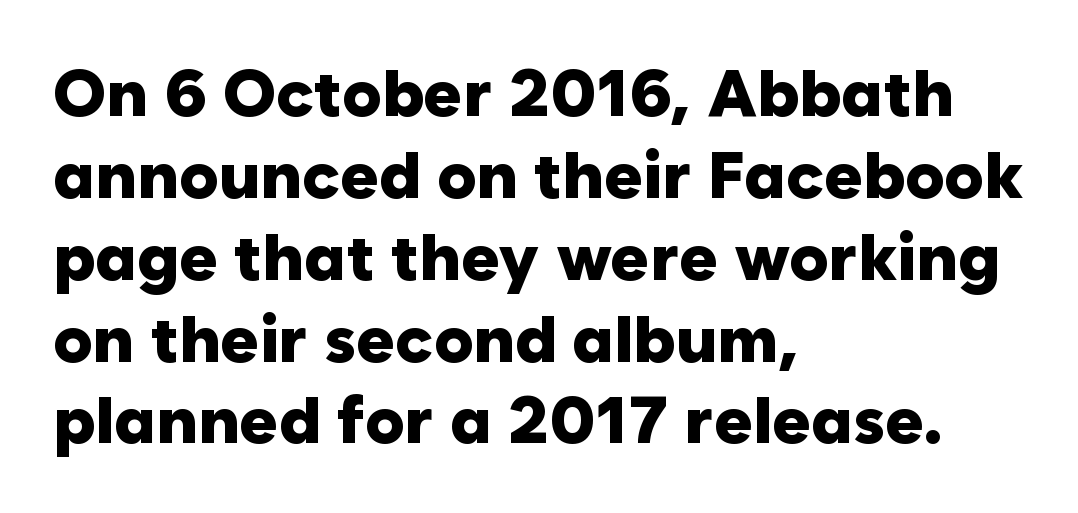
Notice how thick the strokes are: this is what a full bold looks like. Descenders hang freely into open space. This is sans-serif lettering, the kind often seen on screens and signage. The rendering uses natural spacing where letterforms have individual widths.
